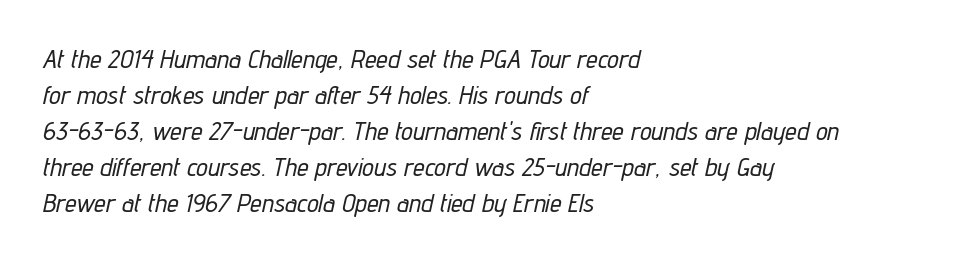
{"italic": "yes", "lean": "right", "slant_degrees": 12, "underline": "no", "align": "left", "line_spacing": "normal", "line_spacing_ratio": 1.38, "letter_spacing": "normal", "letter_spacing_em": 0.0, "glyph_px": 26}
